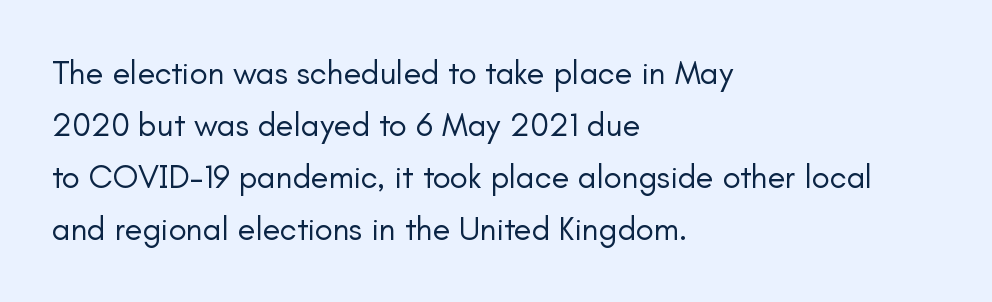
Q: Is the text bold? A: No.
Q: Is the text italic (slanted)? A: No, it is upright.
Q: Is the typeface a serif or a sans-serif typeface? A: Sans-serif.
Q: Is the text underlined? A: No.
Q: How is the paragraph aligned? A: Left-aligned.
Q: Is the spacing between letters normal or unusually wide? A: Normal.
Q: Is the spacing between lines tight, normal or loose? A: Normal.
Q: Width (condensed, normal, or wide)? A: Normal.
Q: Stroke contrast? A: Low.
Q: x-height? A: Small.
Q: Monospaced? A: No.
